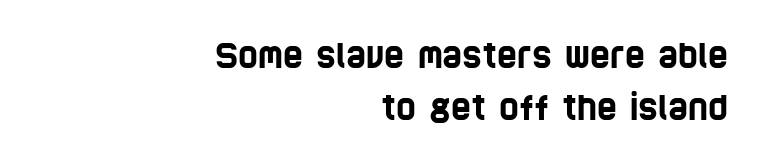
The image shows 34 px condensed sans-serif type; set right-aligned, normal line spacing (1.54x), normal letter spacing, not underlined; low stroke contrast and a large x-height.
